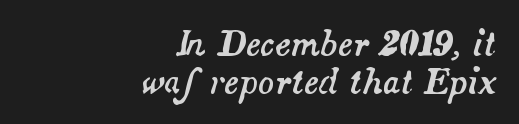
The image shows 33 px text type, italic (leaning right); set right-aligned, tight line spacing (1.15x), normal letter spacing, not underlined; medium stroke contrast and a small x-height.
